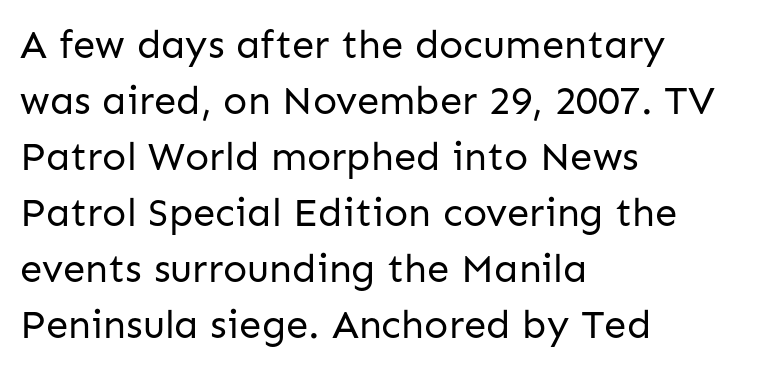
Q: Is the text bold? A: No.
Q: Is the text italic (slanted)? A: No, it is upright.
Q: Is the typeface a serif or a sans-serif typeface? A: Sans-serif.
Q: Is the text underlined? A: No.
Q: How is the paragraph aligned? A: Left-aligned.
Q: Is the spacing between letters normal or unusually wide? A: Normal.
Q: Is the spacing between lines tight, normal or loose? A: Normal.
Q: Width (condensed, normal, or wide)? A: Normal.
Q: Stroke contrast? A: Low.
Q: x-height? A: Medium.
Q: Monospaced? A: No.
